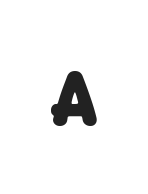
Observe the absence of serifs on each vertical stroke in this sample. Is this a fixed-width face? No — the glyphs have proportional, varying widths. Each glyph is drawn with heavy, bold strokes. Caption: expanded tracking, letters set apart. The strip under each line holds only bare page.
